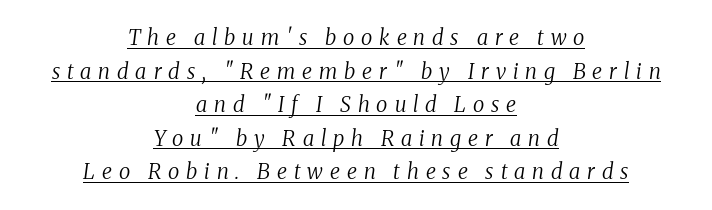
The image shows 21 px text type, italic (leaning right); set centered, normal line spacing (1.6x), unusually wide letter spacing (+0.33 em), underlined.
